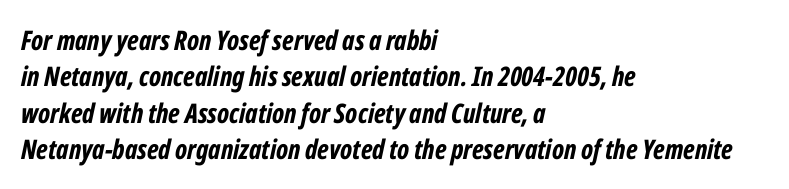
Q: Is the text bold? A: Yes.
Q: Is the text italic (slanted)? A: Yes, it leans right by about 12 degrees.
Q: Is the text underlined? A: No.
Q: How is the paragraph aligned? A: Left-aligned.
Q: Is the spacing between letters normal or unusually wide? A: Normal.
Q: Is the spacing between lines tight, normal or loose? A: Normal.
